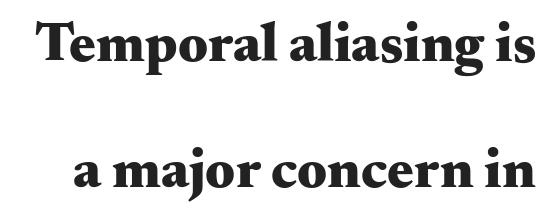
The image shows 56 px heavy, wide serif type, upright; set loose line spacing (2.25x), normal letter spacing, not underlined; medium stroke contrast and a small x-height.
